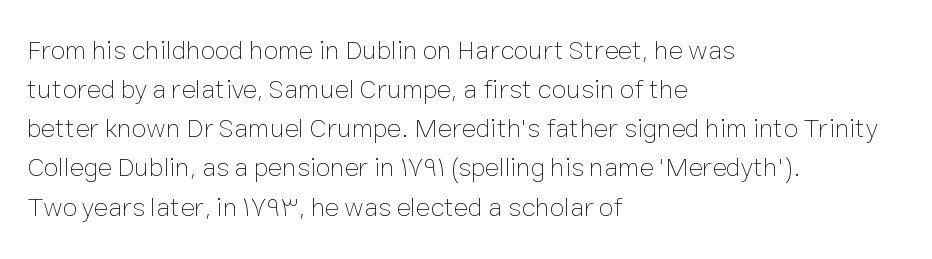
{"italic": "no", "bold": "no", "underline": "no", "align": "left", "line_spacing": "normal", "line_spacing_ratio": 1.45, "letter_spacing": "normal", "letter_spacing_em": 0.0, "glyph_px": 27}
